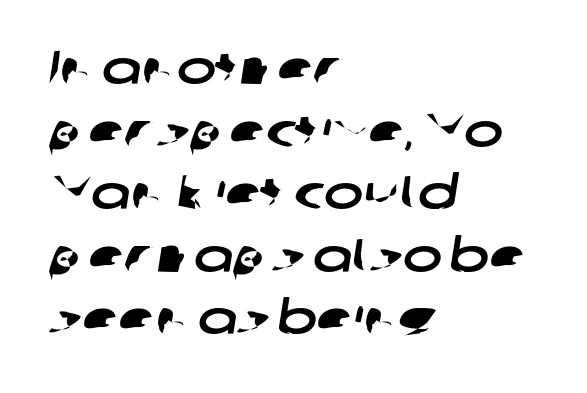
The image shows 47 px wide sans-serif type; set left-aligned, normal line spacing (1.33x), normal letter spacing, not underlined; low stroke contrast and a medium x-height.
